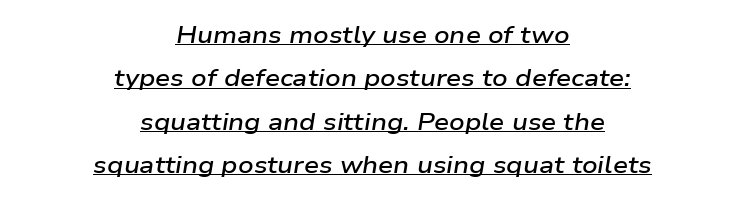
The image shows 24 px text type, italic (leaning right); set centered, line spacing 1.81x, normal letter spacing, underlined.
